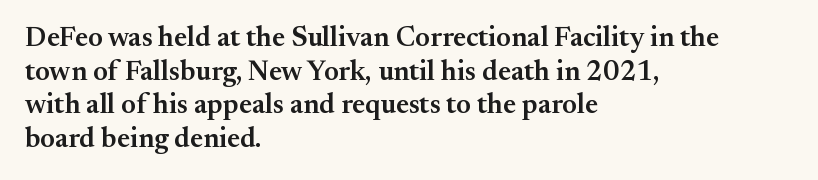
Q: Is the text bold? A: Semi-bold.
Q: Is the text italic (slanted)? A: No, it is upright.
Q: Is the typeface a serif or a sans-serif typeface? A: Serif.
Q: Is the text underlined? A: No.
Q: How is the paragraph aligned? A: Left-aligned.
Q: Is the spacing between letters normal or unusually wide? A: Normal.
Q: Width (condensed, normal, or wide)? A: Normal.
Q: Stroke contrast? A: Medium.
Q: x-height? A: Small.
Q: Monospaced? A: No.
